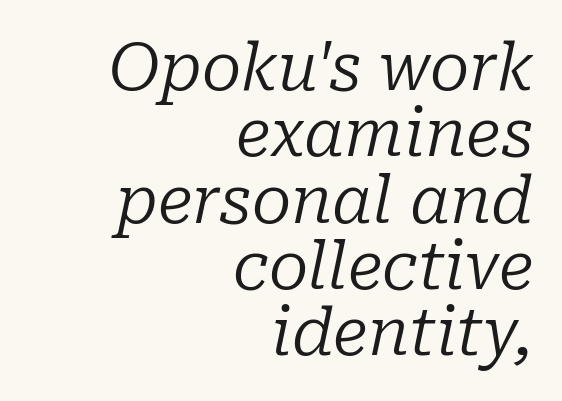
Where is the straight margin? On the right. The letterforms sit shoulder to shoulder at normal distance. Classification — serif. Each letter keeps its own natural width here, so spacing adapts to shape. Has an underline been added? It has not. Successive baselines arrive quickly, one right under another.
